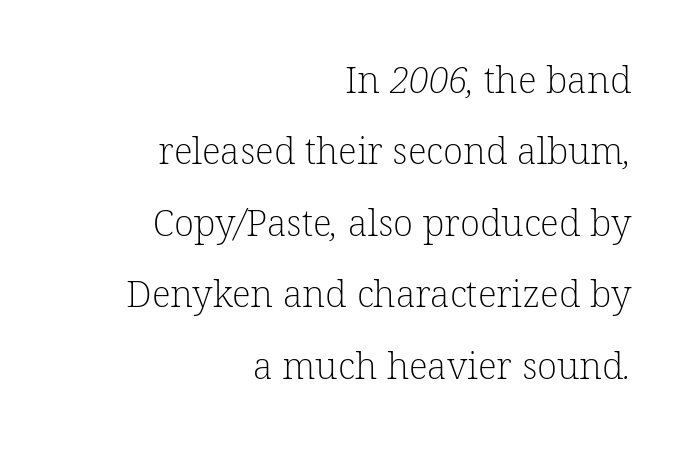
Q: Is the text bold? A: No.
Q: Is the typeface a serif or a sans-serif typeface? A: Serif.
Q: Is the text underlined? A: No.
Q: How is the paragraph aligned? A: Right-aligned.
Q: Is the spacing between letters normal or unusually wide? A: Normal.
Q: Is the spacing between lines tight, normal or loose? A: Loose.
Q: Width (condensed, normal, or wide)? A: Normal.
Q: Stroke contrast? A: Low.
Q: x-height? A: Medium.
Q: Monospaced? A: No.
